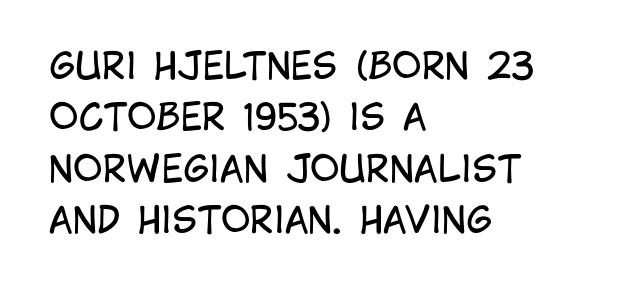
The image shows 36 px regular-weight, condensed sans-serif type, upright; set left-aligned, normal line spacing (1.43x), normal letter spacing, not underlined; low stroke contrast and a large x-height.
